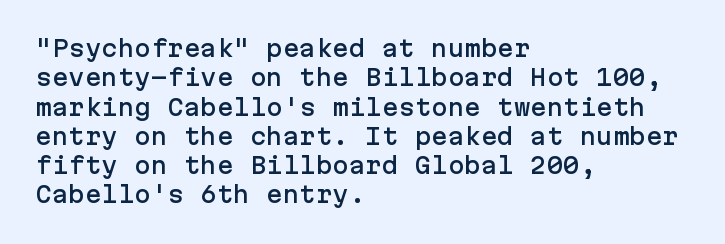
The image shows 22 px text type, upright; set left-aligned, normal line spacing (1.33x), normal letter spacing, not underlined.
